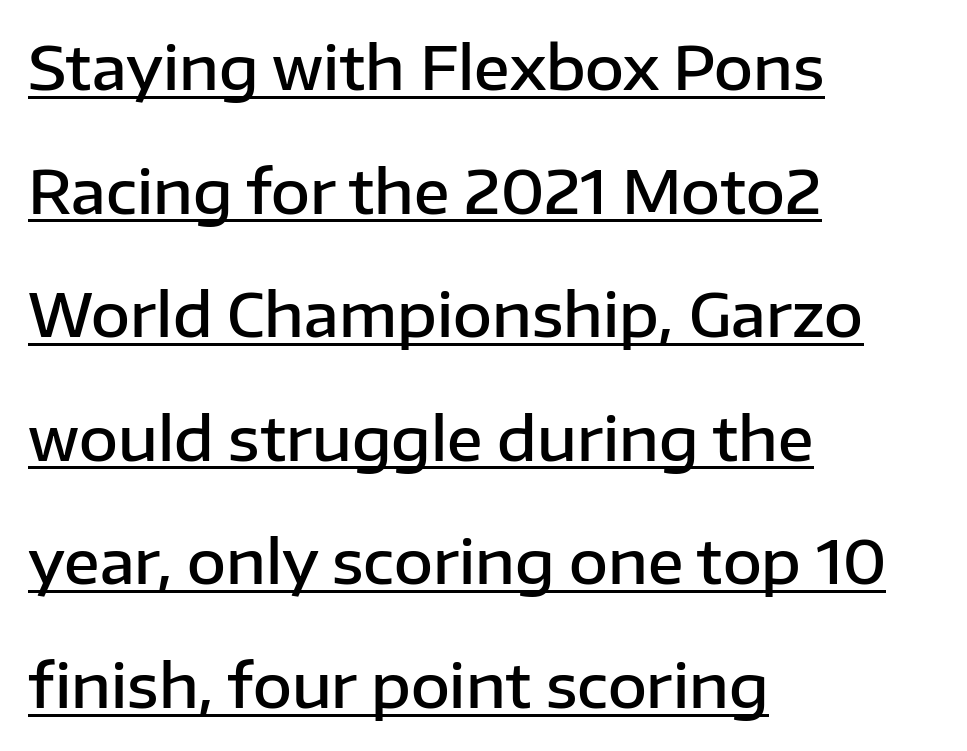
Q: Is the text bold? A: Semi-bold.
Q: Is the text italic (slanted)? A: No, it is upright.
Q: Is the typeface a serif or a sans-serif typeface? A: Sans-serif.
Q: Is the text underlined? A: Yes.
Q: How is the paragraph aligned? A: Left-aligned.
Q: Is the spacing between letters normal or unusually wide? A: Normal.
Q: Is the spacing between lines tight, normal or loose? A: Loose.
Q: Width (condensed, normal, or wide)? A: Normal.
Q: Stroke contrast? A: Low.
Q: x-height? A: Medium.
Q: Monospaced? A: No.
